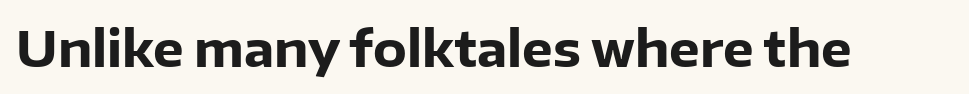
Think of a printed novel: that variable character pitch is what you see here. Has an underline been added? It has not. These lines keep a tight, regular rhythm from letter to letter. In terms of weight, the rendering is a true, heavy bold. Posture: vertical.
